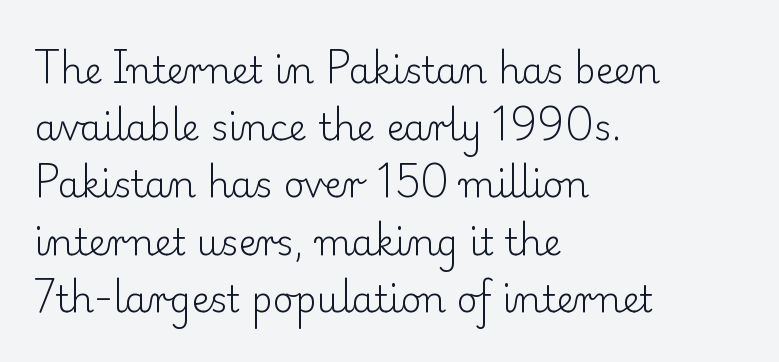
Characters remain perfectly vertical along every line. Alignment: flush left. Proportional: the letters do not fall into vertical columns. A light-to-regular cut is what we see here.
